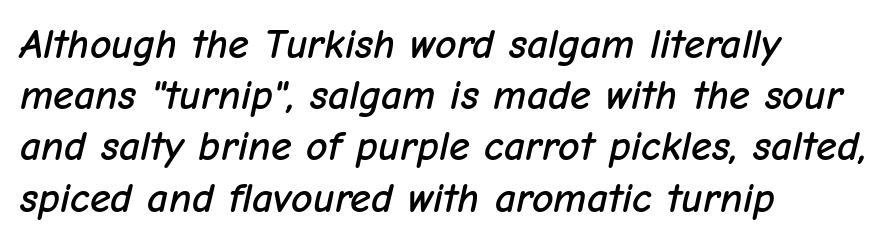
Q: Is the text italic (slanted)? A: Yes, it leans right by about 12 degrees.
Q: Is the text underlined? A: No.
Q: How is the paragraph aligned? A: Left-aligned.
Q: Is the spacing between letters normal or unusually wide? A: Normal.
Q: Width (condensed, normal, or wide)? A: Normal.
Q: Stroke contrast? A: Low.
Q: x-height? A: Medium.
Q: Monospaced? A: No.
